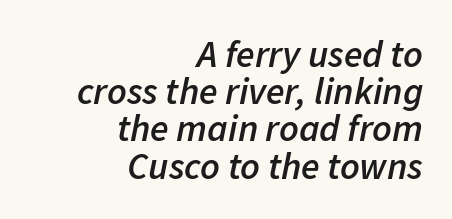
{"italic": "yes", "lean": "right", "slant_degrees": 11, "bold": "semi", "weight": "semibold", "width": "normal", "stroke_contrast": "low", "x_height": "medium", "monospaced": "no", "underline": "no", "align": "right", "line_spacing": "tight", "line_spacing_ratio": 0.98, "letter_spacing": "normal", "letter_spacing_em": 0.0, "glyph_px": 38}
